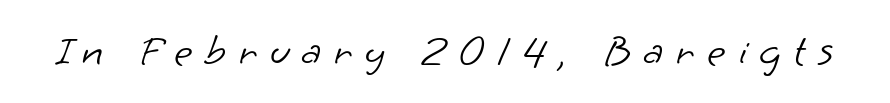
Weight: regular or lighter. Varying glyph widths throughout — classic text-font behaviour. Each letter's strokes conclude bluntly, with no projecting serifs. This rendering features lettering with no underline.
